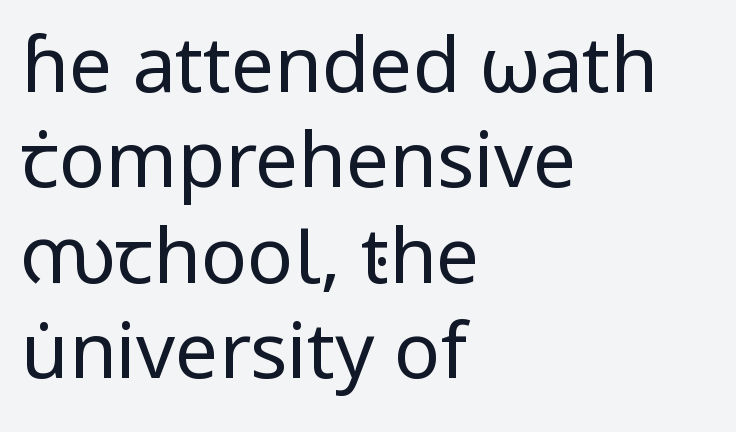
{"serif": "no", "italic": "no", "bold": "no", "weight": "regular", "width": "normal", "stroke_contrast": "low", "x_height": "medium", "monospaced": "no", "underline": "no", "align": "left", "line_spacing_ratio": 1.24, "letter_spacing": "normal", "letter_spacing_em": 0.0, "glyph_px": 77}
